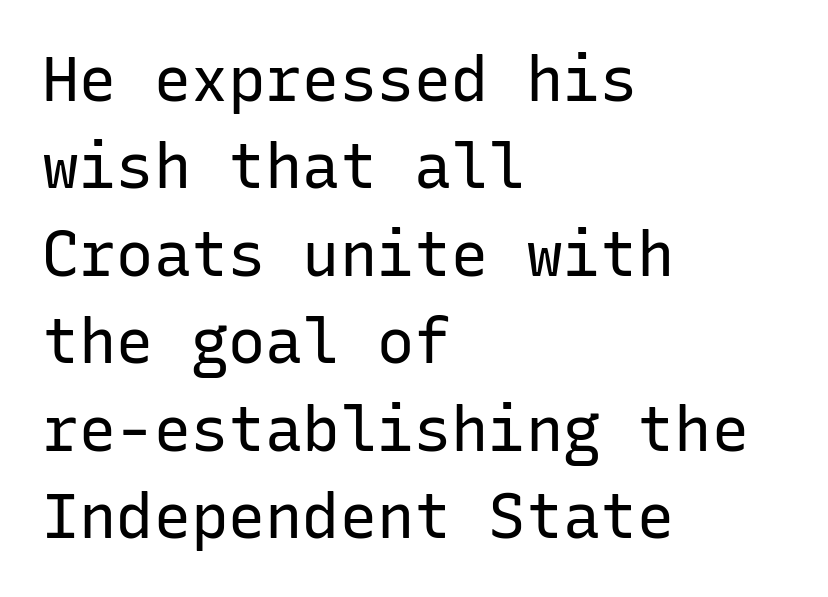
The image shows 62 px regular-weight sans-serif type, upright, monospaced; set left-aligned, normal line spacing (1.41x), normal letter spacing, not underlined; low stroke contrast and a medium x-height.
